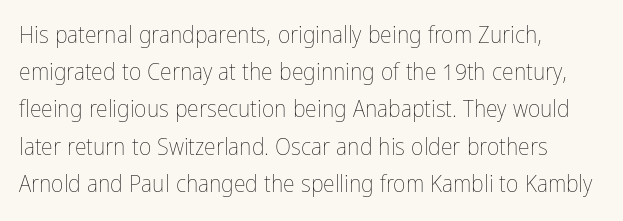
{"italic": "no", "bold": "no", "underline": "no", "align": "left", "line_spacing": "normal", "line_spacing_ratio": 1.55, "letter_spacing": "normal", "letter_spacing_em": 0.0, "glyph_px": 24}
